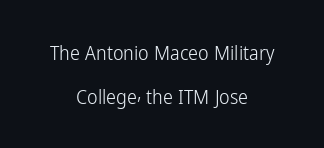
The characters are drawn with everyday or finer stroke widths. A typesetter would call this leading open, well beyond the default. Does the copy run flush right? No — it is centered line by line. The glyphs are unaccompanied by any horizontal stroke below them.
